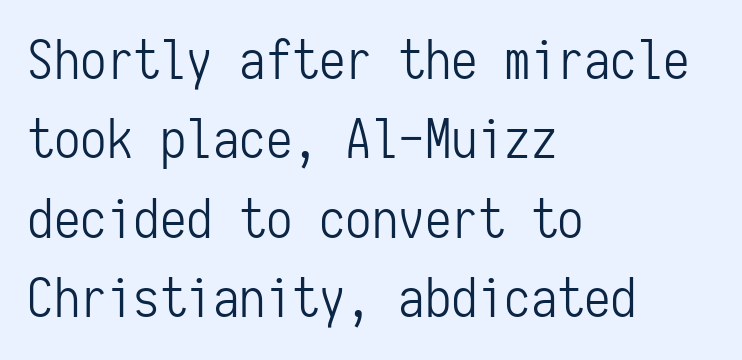
The image shows 53 px light, condensed sans-serif type, upright, monospaced; set left-aligned, normal line spacing (1.5x), normal letter spacing, not underlined; low stroke contrast and a medium x-height.
